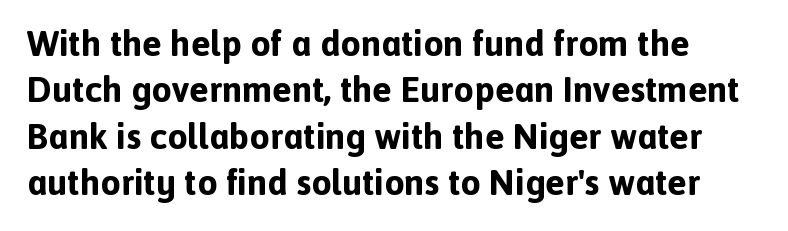
{"serif": "no", "italic": "no", "bold": "yes", "weight": "bold", "width": "normal", "x_height": "medium", "monospaced": "no", "underline": "no", "line_spacing": "normal", "line_spacing_ratio": 1.29, "letter_spacing": "normal", "letter_spacing_em": 0.0, "glyph_px": 36}
